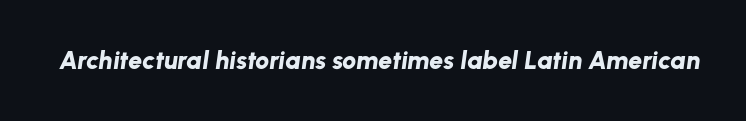
The image shows 25 px bold type, italic (leaning right); set normal letter spacing, not underlined.
